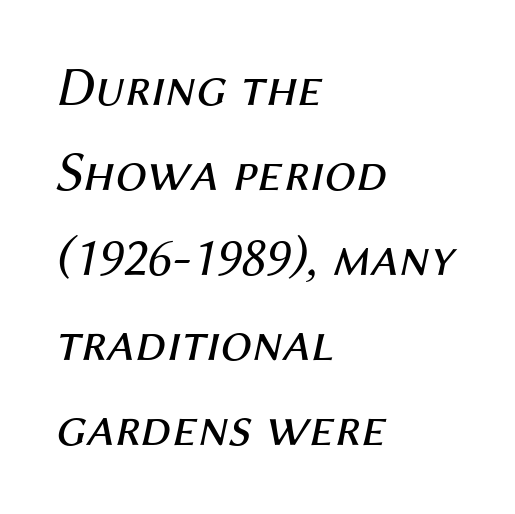
Q: Is the text bold? A: No.
Q: Is the text italic (slanted)? A: Yes, it leans right by about 12 degrees.
Q: Is the text underlined? A: No.
Q: How is the paragraph aligned? A: Left-aligned.
Q: Is the spacing between letters normal or unusually wide? A: Normal.
Q: Is the spacing between lines tight, normal or loose? A: Normal.
Q: Width (condensed, normal, or wide)? A: Normal.
Q: Stroke contrast? A: Medium.
Q: x-height? A: Medium.
Q: Monospaced? A: No.
